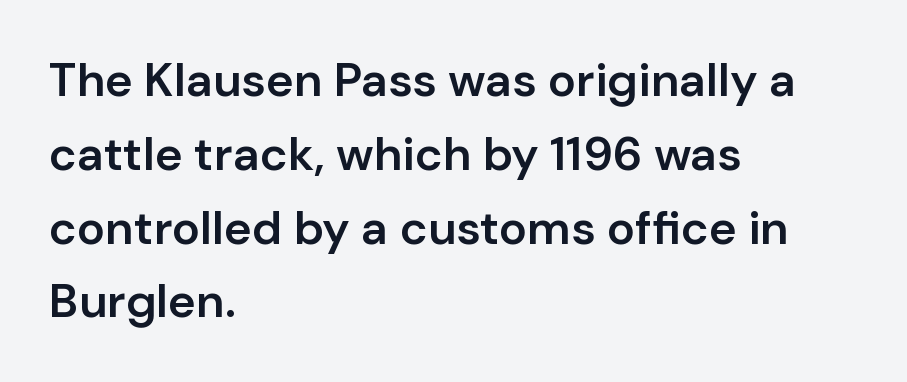
{"serif": "no", "italic": "no", "bold": "semi", "weight": "semibold", "width": "normal", "stroke_contrast": "low", "x_height": "medium", "monospaced": "no", "underline": "no", "align": "left", "line_spacing": "normal", "line_spacing_ratio": 1.57, "letter_spacing": "normal", "letter_spacing_em": 0.0, "glyph_px": 47}
